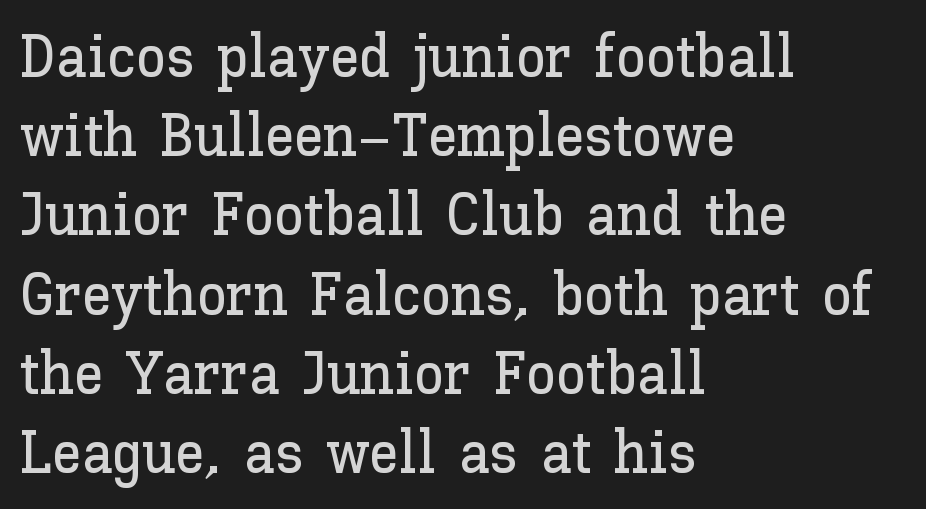
Q: Is the text italic (slanted)? A: No, it is upright.
Q: Is the text underlined? A: No.
Q: How is the paragraph aligned? A: Left-aligned.
Q: Is the spacing between letters normal or unusually wide? A: Normal.
Q: Is the spacing between lines tight, normal or loose? A: Normal.
Q: Width (condensed, normal, or wide)? A: Normal.
Q: Stroke contrast? A: Low.
Q: x-height? A: Medium.
Q: Monospaced? A: No.
